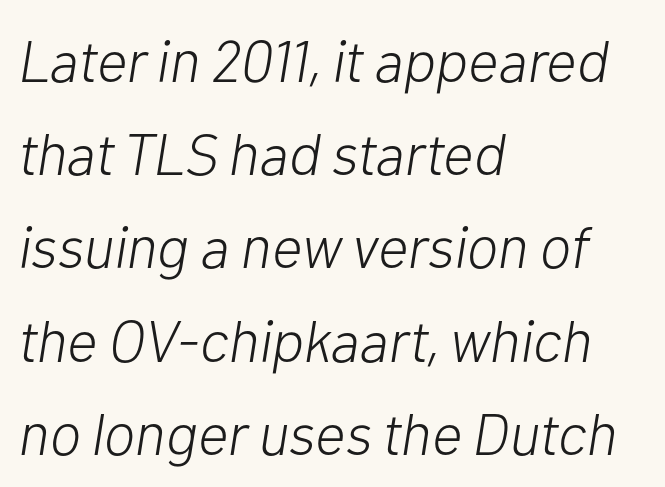
{"italic": "yes", "lean": "right", "slant_degrees": 10, "bold": "no", "weight": "light", "width": "normal", "stroke_contrast": "low", "x_height": "medium", "monospaced": "no", "underline": "no", "align": "left", "line_spacing": "normal", "line_spacing_ratio": 1.58, "letter_spacing": "normal", "letter_spacing_em": 0.0, "glyph_px": 59}
